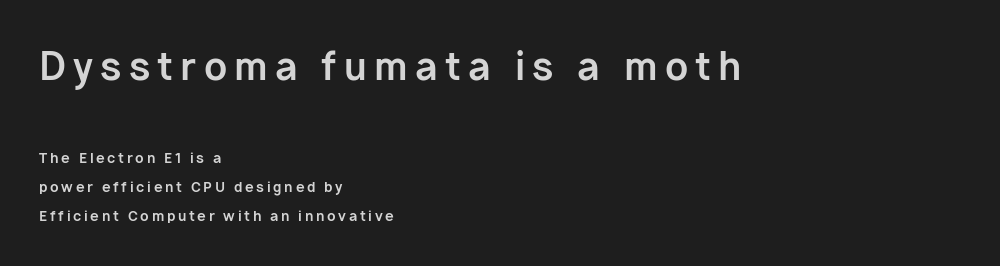
{"serif": "no", "italic": "no", "bold": "yes", "weight": "bold", "width": "normal", "stroke_contrast": "low", "x_height": "medium", "monospaced": "no", "underline": "no", "align": "left", "line_spacing": "loose", "line_spacing_ratio": 2.07, "larger_block": "first", "size_ratio": 2.71, "glyph_px": 38}
